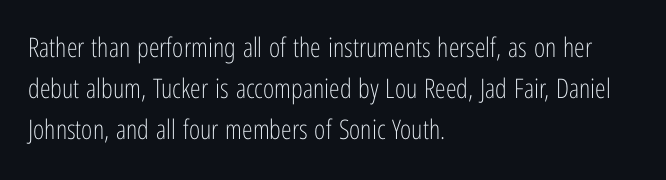
The image shows 27 px text type, upright; set left-aligned, normal line spacing (1.51x), normal letter spacing, not underlined.
